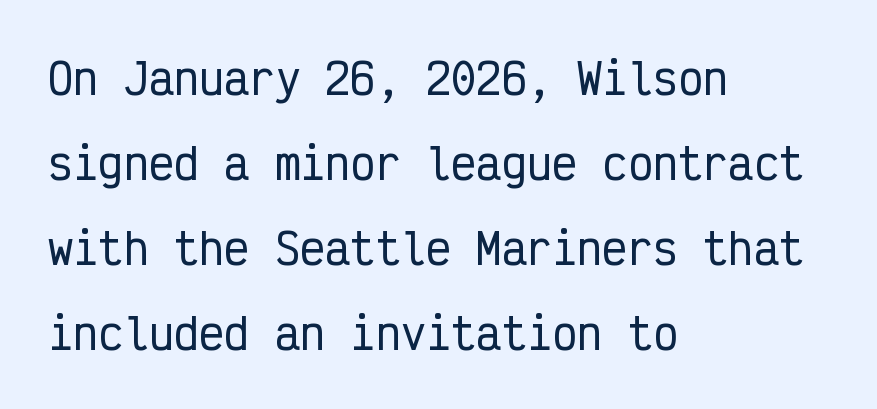
Q: Is the text italic (slanted)? A: No, it is upright.
Q: Is the typeface a serif or a sans-serif typeface? A: Sans-serif.
Q: Is the text underlined? A: No.
Q: How is the paragraph aligned? A: Left-aligned.
Q: Is the spacing between letters normal or unusually wide? A: Normal.
Q: Is the spacing between lines tight, normal or loose? A: Loose.
Q: Width (condensed, normal, or wide)? A: Condensed.
Q: Stroke contrast? A: Low.
Q: x-height? A: Medium.
Q: Monospaced? A: Yes.
